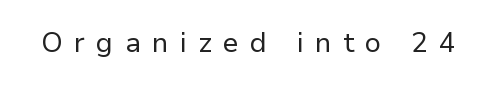
The image shows 28 px regular-weight sans-serif type, upright; set unusually wide letter spacing (+0.4 em), not underlined; low stroke contrast and a medium x-height.
